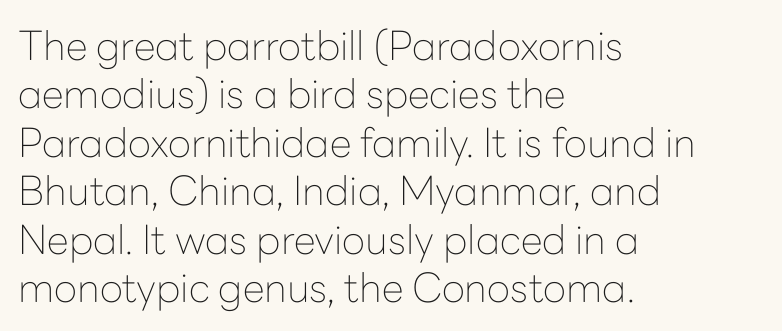
{"serif": "no", "italic": "no", "bold": "no", "weight": "thin", "width": "normal", "stroke_contrast": "low", "x_height": "medium", "monospaced": "no", "underline": "no", "align": "left", "line_spacing_ratio": 1.21, "letter_spacing": "normal", "letter_spacing_em": 0.0, "glyph_px": 40}
